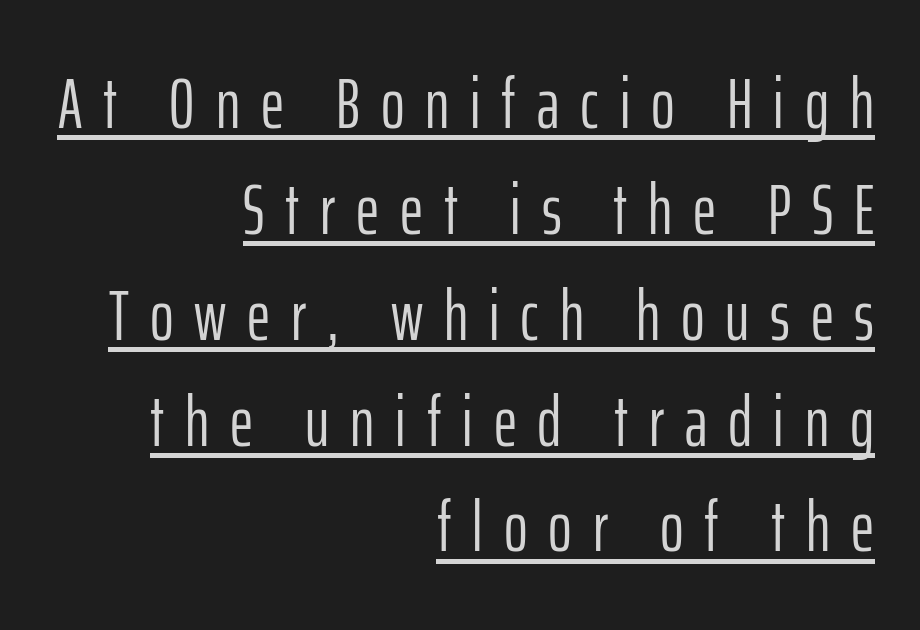
Q: Is the text bold? A: No.
Q: Is the text italic (slanted)? A: No, it is upright.
Q: Is the typeface a serif or a sans-serif typeface? A: Sans-serif.
Q: Is the text underlined? A: Yes.
Q: How is the paragraph aligned? A: Right-aligned.
Q: Is the spacing between letters normal or unusually wide? A: Unusually wide.
Q: Is the spacing between lines tight, normal or loose? A: Normal.
Q: Width (condensed, normal, or wide)? A: Condensed.
Q: Stroke contrast? A: Low.
Q: x-height? A: Medium.
Q: Monospaced? A: No.
